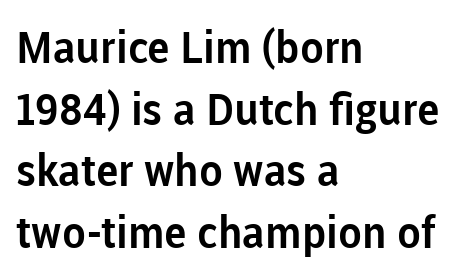
The image shows 44 px sans-serif type, upright; set left-aligned, normal line spacing (1.4x), normal letter spacing, not underlined; low stroke contrast and a medium x-height.
